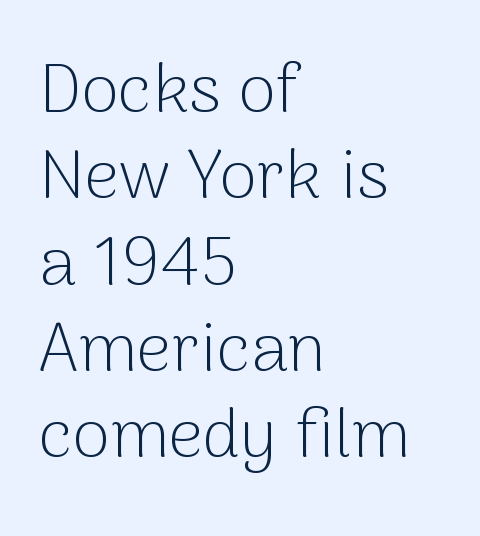
Q: Is the text bold? A: No.
Q: Is the text italic (slanted)? A: No, it is upright.
Q: Is the typeface a serif or a sans-serif typeface? A: Sans-serif.
Q: Is the text underlined? A: No.
Q: How is the paragraph aligned? A: Left-aligned.
Q: Is the spacing between letters normal or unusually wide? A: Normal.
Q: Is the spacing between lines tight, normal or loose? A: Normal.
Q: Width (condensed, normal, or wide)? A: Normal.
Q: Stroke contrast? A: Low.
Q: x-height? A: Medium.
Q: Monospaced? A: No.
